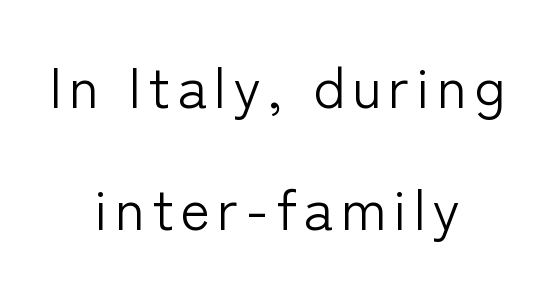
Examine the stroke ends and you'll find no serifs. Each row of text sits above clean, open space. The type sits square on the baseline with zero lean. Letters have the restrained weight of plain body copy at most. How would I describe the line gaps? Wide and relaxed. Compared with a flush-left layout, this one balances lines on the center instead.
